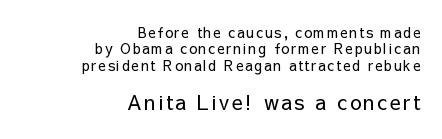
Q: Is the text bold? A: No.
Q: Is the text italic (slanted)? A: No, it is upright.
Q: Is the text underlined? A: No.
Q: How is the paragraph aligned? A: Right-aligned.
Q: Which block of text is set in a larger size, the first (top) or the second (bottom)? A: The second (bottom) one.
